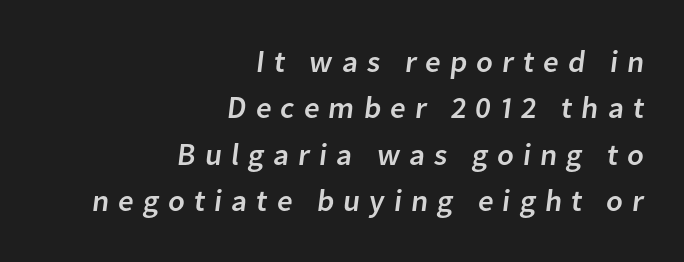
{"serif": "no", "width": "normal", "stroke_contrast": "low", "x_height": "medium", "monospaced": "no", "underline": "no", "align": "right", "line_spacing": "normal", "line_spacing_ratio": 1.5, "letter_spacing": "wide", "letter_spacing_em": 0.29, "glyph_px": 31}
